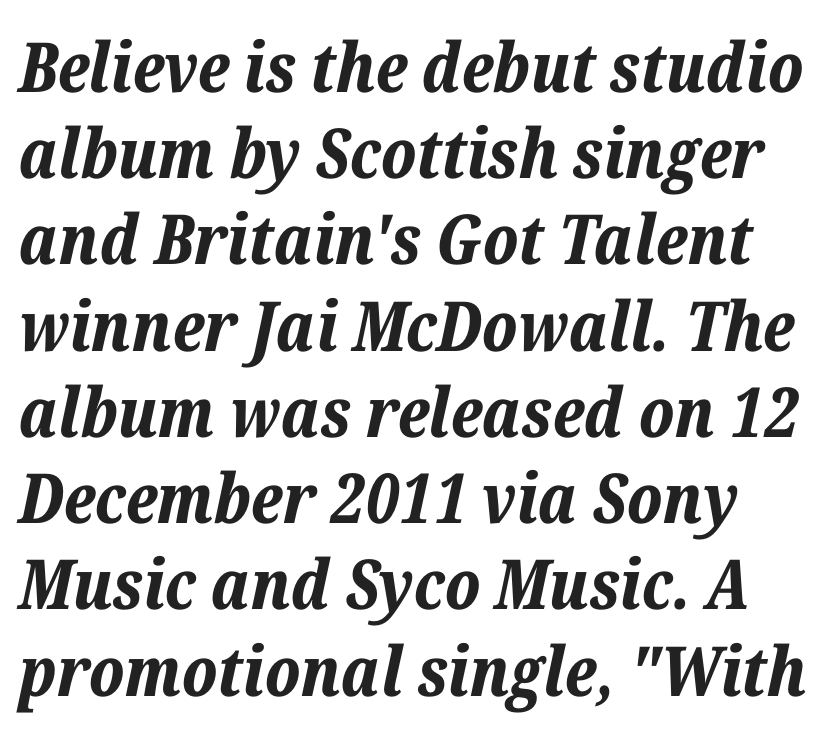
Does the leading feel generous? No, just average. Has an underline been added? It has not. Italic: yes, the glyphs are oblique. Caption: bold face, heavy strokes.
